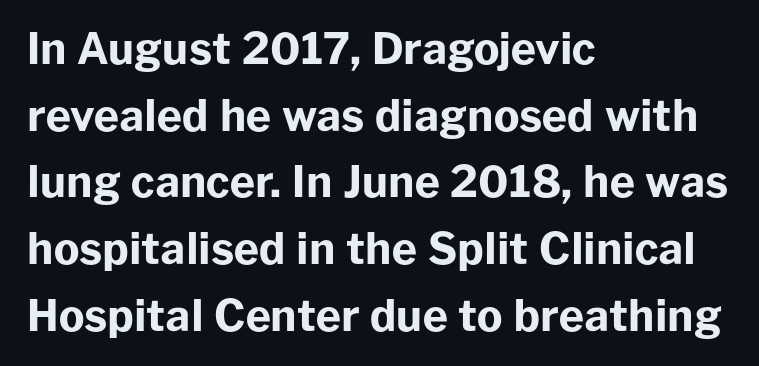
The image shows 43 px bold sans-serif type, upright; set left-aligned, normal line spacing (1.55x), normal letter spacing, not underlined; low stroke contrast and a medium x-height.
